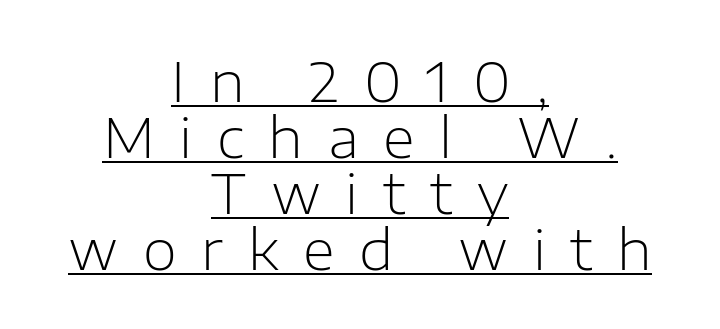
{"serif": "no", "italic": "no", "bold": "no", "weight": "light", "width": "normal", "stroke_contrast": "low", "x_height": "medium", "monospaced": "no", "underline": "yes", "align": "center", "line_spacing": "tight", "line_spacing_ratio": 1.02, "letter_spacing": "wide", "letter_spacing_em": 0.45, "glyph_px": 55}
